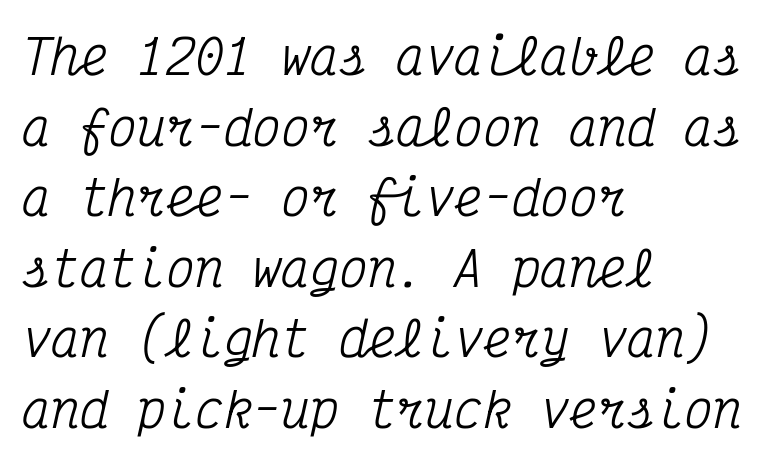
This sample has the even, mechanical cadence of fixed-width lettering. What kind of face is this? One with serifs. Notice how descenders clear the ascenders below comfortably — that's standard leading. The typesetter chose a ragged-right arrangement here.
